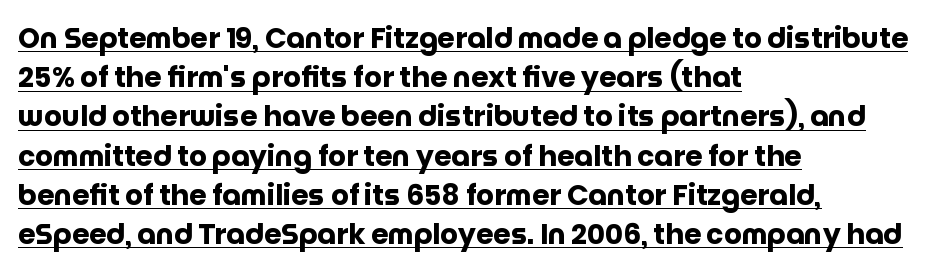
These lines were composed using upright roman letters. How are the letters spaced? Ordinarily, with no added tracking. Think of a printed novel: that variable character pitch is what you see here. This is underlined copy, the kind a proofreader might mark for attention.
